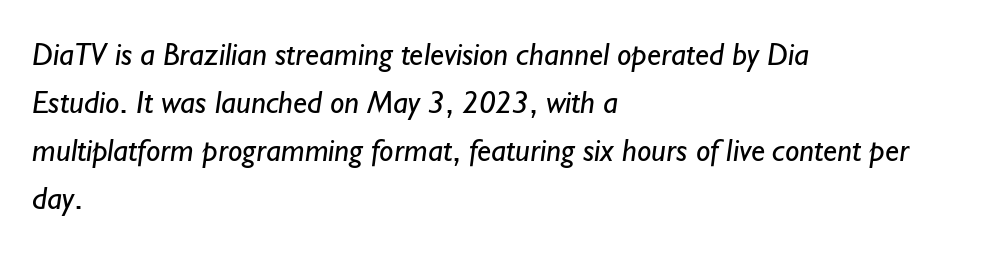
The image shows 32 px regular-weight sans-serif type; set left-aligned, normal line spacing (1.5x), normal letter spacing, not underlined; low stroke contrast and a small x-height.
